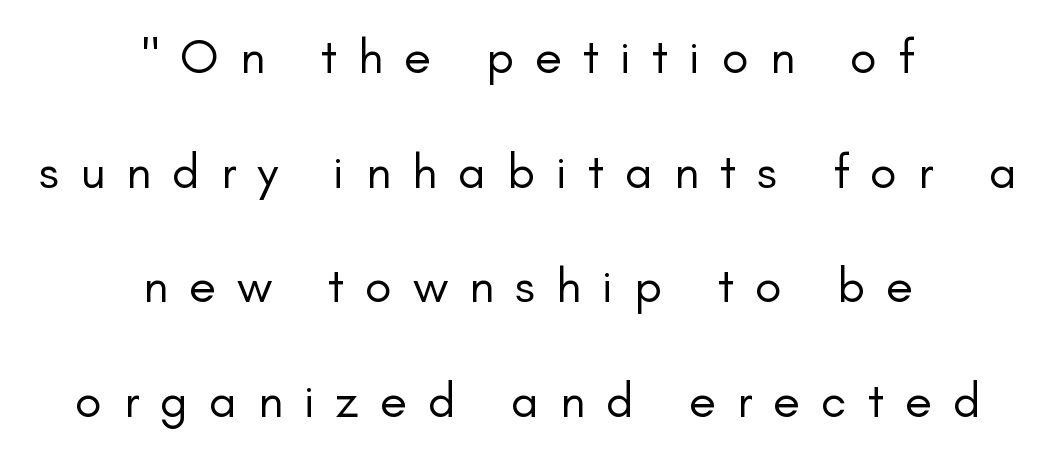
Q: Is the text bold? A: No.
Q: Is the text italic (slanted)? A: No, it is upright.
Q: Is the typeface a serif or a sans-serif typeface? A: Sans-serif.
Q: Is the text underlined? A: No.
Q: How is the paragraph aligned? A: Centered.
Q: Is the spacing between letters normal or unusually wide? A: Unusually wide.
Q: Is the spacing between lines tight, normal or loose? A: Loose.
Q: Width (condensed, normal, or wide)? A: Normal.
Q: Stroke contrast? A: Low.
Q: x-height? A: Small.
Q: Monospaced? A: No.
